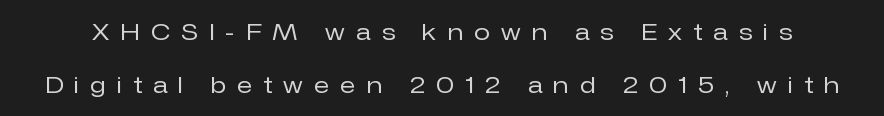
The image shows 23 px text type, upright; set loose line spacing (2.3x), unusually wide letter spacing (+0.49 em), not underlined.
